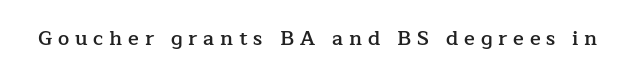
Q: Is the text bold? A: Semi-bold.
Q: Is the text italic (slanted)? A: No, it is upright.
Q: Is the text underlined? A: No.
Q: Is the spacing between letters normal or unusually wide? A: Unusually wide.
